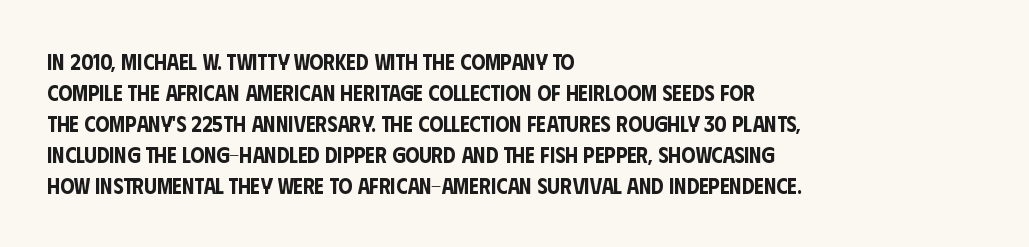
Q: Is the text italic (slanted)? A: No, it is upright.
Q: Is the text underlined? A: No.
Q: How is the paragraph aligned? A: Left-aligned.
Q: Is the spacing between letters normal or unusually wide? A: Normal.
Q: Is the spacing between lines tight, normal or loose? A: Normal.
